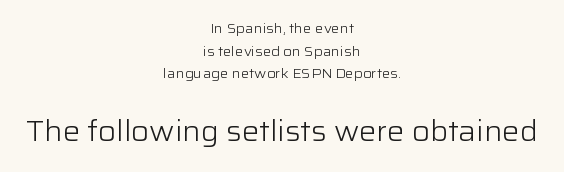
Q: Is the text bold? A: No.
Q: Is the text italic (slanted)? A: No, it is upright.
Q: Is the typeface a serif or a sans-serif typeface? A: Sans-serif.
Q: Is the text underlined? A: No.
Q: How is the paragraph aligned? A: Centered.
Q: Is the spacing between letters normal or unusually wide? A: Normal.
Q: Is the spacing between lines tight, normal or loose? A: Normal.
Q: Which block of text is set in a larger size, the first (top) or the second (bottom)? A: The second (bottom) one.
Q: Width (condensed, normal, or wide)? A: Normal.
Q: Stroke contrast? A: Low.
Q: x-height? A: Medium.
Q: Monospaced? A: No.
